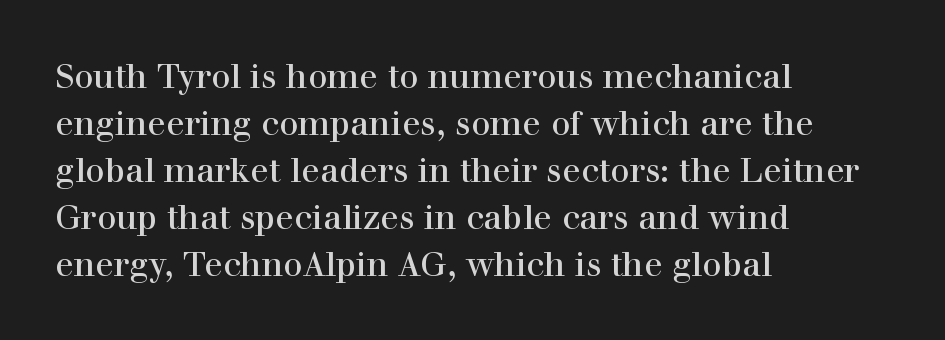
Q: Is the text italic (slanted)? A: No, it is upright.
Q: Is the typeface a serif or a sans-serif typeface? A: Serif.
Q: Is the text underlined? A: No.
Q: How is the paragraph aligned? A: Left-aligned.
Q: Is the spacing between letters normal or unusually wide? A: Normal.
Q: Is the spacing between lines tight, normal or loose? A: Normal.
Q: Width (condensed, normal, or wide)? A: Normal.
Q: x-height? A: Medium.
Q: Monospaced? A: No.
